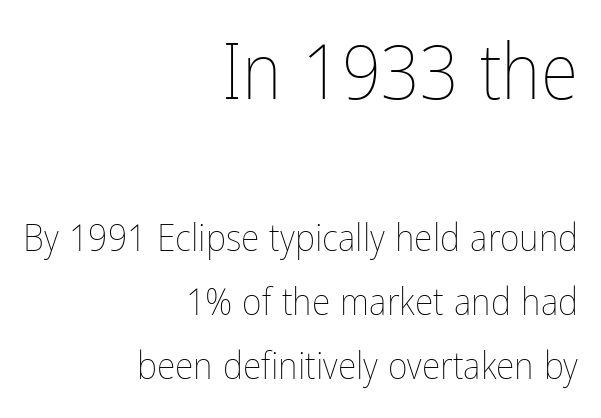
The image shows 77 px thin, condensed type, upright; set right-aligned, normal line spacing (1.68x), normal letter spacing, not underlined; the first (top) block is 2.03x larger; low stroke contrast and a medium x-height.
